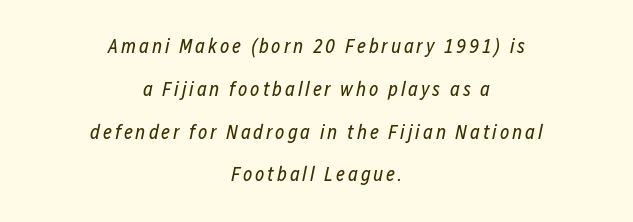
The image shows 20 px text type, italic (leaning right); set centered, loose line spacing (2.14x), not underlined.
